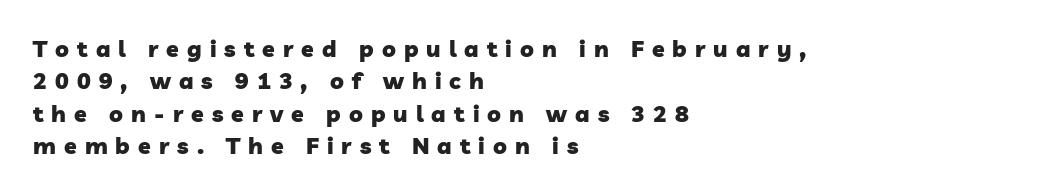
Q: Is the text bold? A: Yes.
Q: Is the text underlined? A: No.
Q: How is the paragraph aligned? A: Left-aligned.
Q: Is the spacing between letters normal or unusually wide? A: Unusually wide.
Q: Is the spacing between lines tight, normal or loose? A: Normal.
